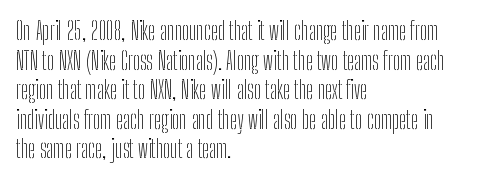
The image shows 24 px text type, upright; set left-aligned, line spacing 1.23x, normal letter spacing, not underlined.
